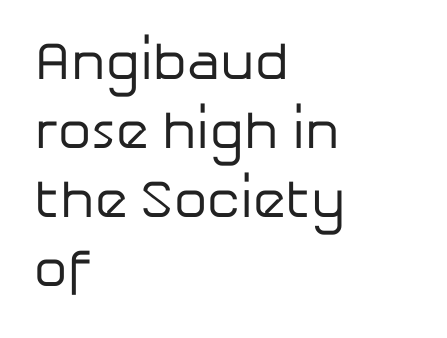
The image shows 53 px regular-weight sans-serif type, upright; set left-aligned, normal line spacing (1.3x), normal letter spacing, not underlined; low stroke contrast and a medium x-height.
